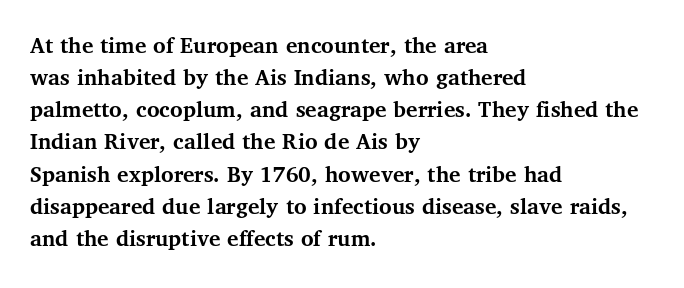
The image shows 24 px bold type, upright; set left-aligned, normal line spacing (1.34x), normal letter spacing, not underlined.
